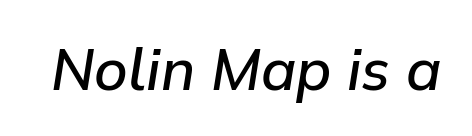
{"italic": "yes", "lean": "right", "slant_degrees": 9, "bold": "semi", "weight": "semibold", "width": "normal", "stroke_contrast": "low", "x_height": "medium", "monospaced": "no", "underline": "no", "letter_spacing": "normal", "letter_spacing_em": 0.0, "glyph_px": 58}
